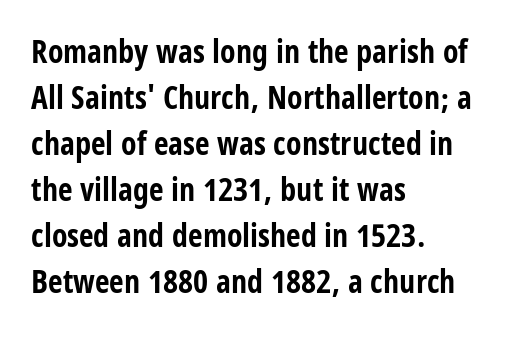
Every stem runs plumb, perpendicular to the baseline. The passage shown is typeset with a sans-serif family. Does the leading feel generous? No, just average. The face used here has the dense, thick strokes of a bold.
